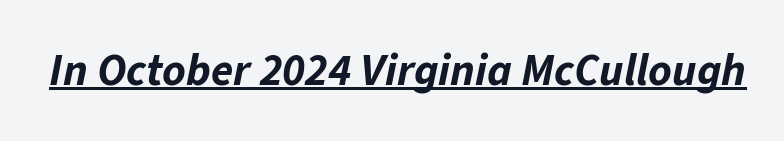
The image shows 45 px bold type, italic (leaning right); set normal letter spacing, underlined; low stroke contrast and a medium x-height.
